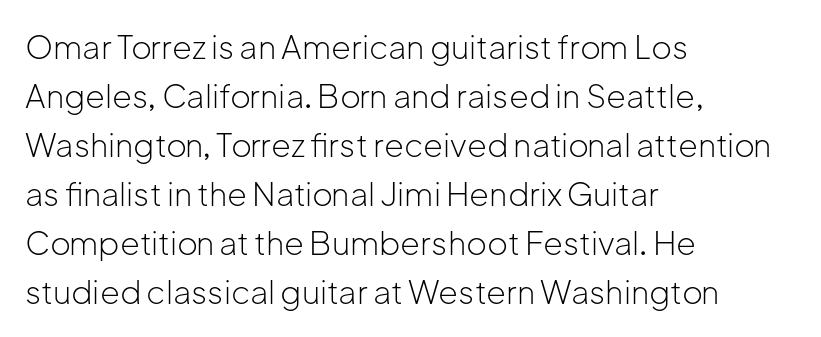
Q: Is the text bold? A: No.
Q: Is the text italic (slanted)? A: No, it is upright.
Q: Is the typeface a serif or a sans-serif typeface? A: Sans-serif.
Q: Is the text underlined? A: No.
Q: How is the paragraph aligned? A: Left-aligned.
Q: Is the spacing between letters normal or unusually wide? A: Normal.
Q: Is the spacing between lines tight, normal or loose? A: Normal.
Q: Width (condensed, normal, or wide)? A: Normal.
Q: Stroke contrast? A: Low.
Q: x-height? A: Medium.
Q: Monospaced? A: No.
